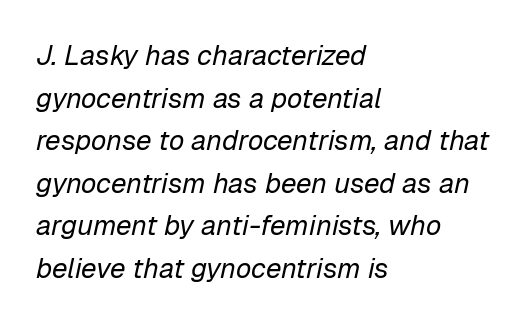
Q: Is the text bold? A: No.
Q: Is the text italic (slanted)? A: Yes, it leans right by about 12 degrees.
Q: Is the text underlined? A: No.
Q: How is the paragraph aligned? A: Left-aligned.
Q: Is the spacing between letters normal or unusually wide? A: Normal.
Q: Is the spacing between lines tight, normal or loose? A: Normal.
Q: Width (condensed, normal, or wide)? A: Normal.
Q: Stroke contrast? A: Low.
Q: x-height? A: Medium.
Q: Monospaced? A: No.
